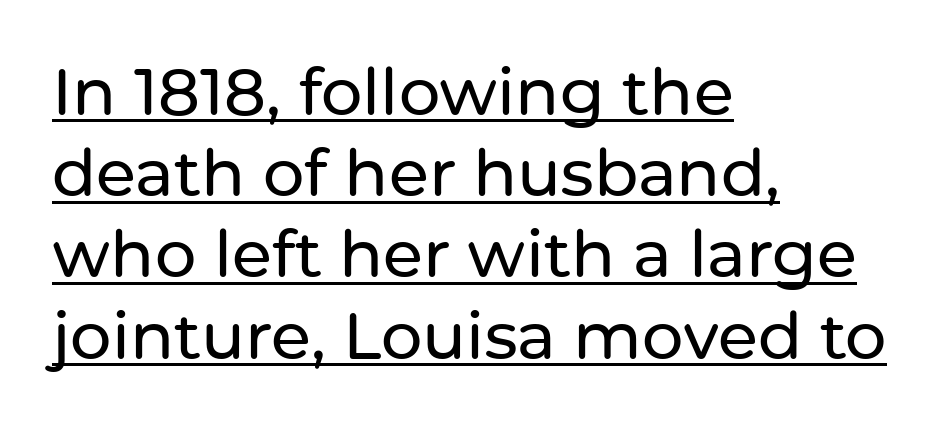
{"serif": "no", "italic": "no", "width": "normal", "stroke_contrast": "low", "x_height": "medium", "monospaced": "no", "underline": "yes", "align": "left", "line_spacing": "normal", "line_spacing_ratio": 1.25, "letter_spacing": "normal", "letter_spacing_em": 0.0, "glyph_px": 65}
